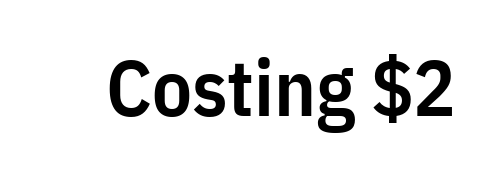
The image shows 79 px semibold, condensed sans-serif type, upright; set normal letter spacing, not underlined; low stroke contrast and a medium x-height.
